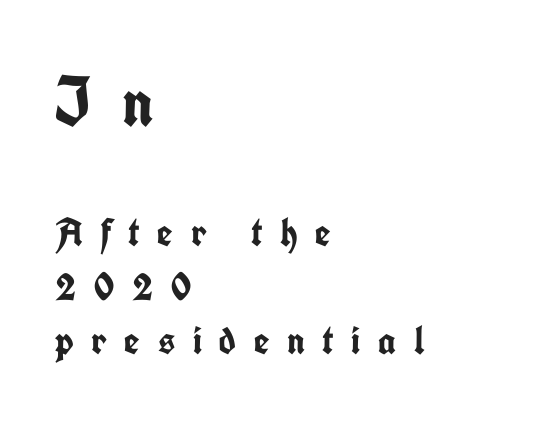
{"serif": "no", "italic": "no", "bold": "yes", "weight": "semibold", "width": "condensed", "stroke_contrast": "low", "x_height": "medium", "monospaced": "no", "underline": "no", "align": "left", "line_spacing": "normal", "line_spacing_ratio": 1.35, "letter_spacing": "wide", "letter_spacing_em": 0.44, "larger_block": "first", "size_ratio": 1.75, "glyph_px": 70}
